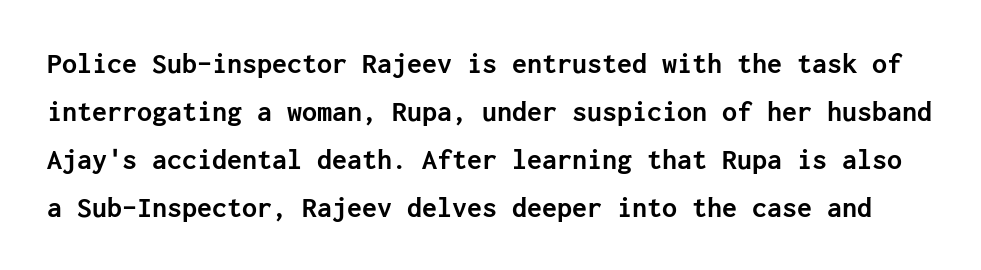
{"serif": "no", "italic": "no", "bold": "yes", "weight": "semibold", "width": "normal", "stroke_contrast": "low", "x_height": "medium", "underline": "no", "line_spacing": "normal", "line_spacing_ratio": 1.6, "letter_spacing": "normal", "letter_spacing_em": 0.0, "glyph_px": 30}
